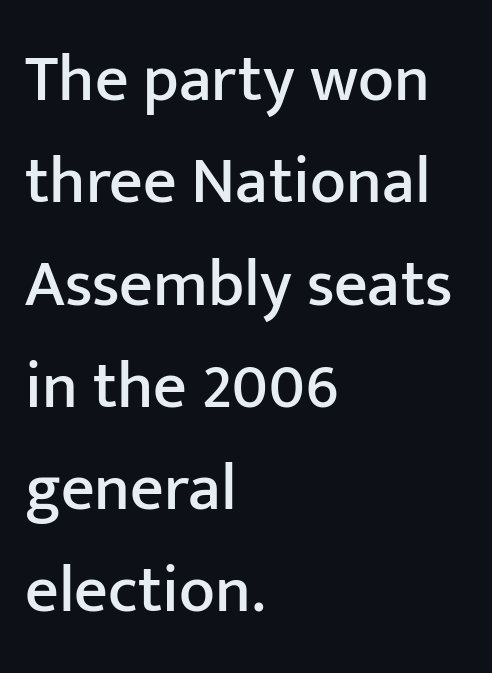
Q: Is the text italic (slanted)? A: No, it is upright.
Q: Is the typeface a serif or a sans-serif typeface? A: Sans-serif.
Q: Is the text underlined? A: No.
Q: How is the paragraph aligned? A: Left-aligned.
Q: Is the spacing between letters normal or unusually wide? A: Normal.
Q: Is the spacing between lines tight, normal or loose? A: Normal.
Q: Width (condensed, normal, or wide)? A: Normal.
Q: Stroke contrast? A: Low.
Q: x-height? A: Medium.
Q: Monospaced? A: No.
